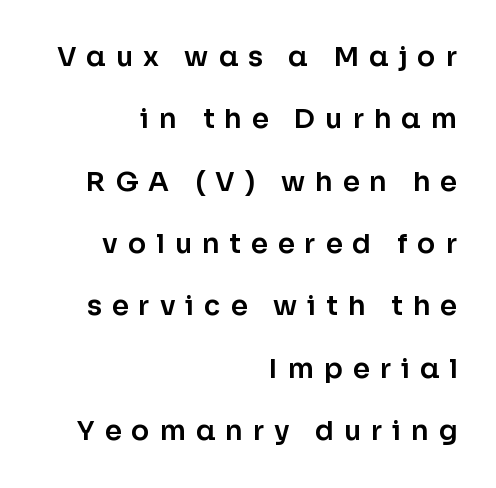
Q: Is the text italic (slanted)? A: No, it is upright.
Q: Is the text underlined? A: No.
Q: How is the paragraph aligned? A: Right-aligned.
Q: Is the spacing between letters normal or unusually wide? A: Unusually wide.
Q: Is the spacing between lines tight, normal or loose? A: Loose.
